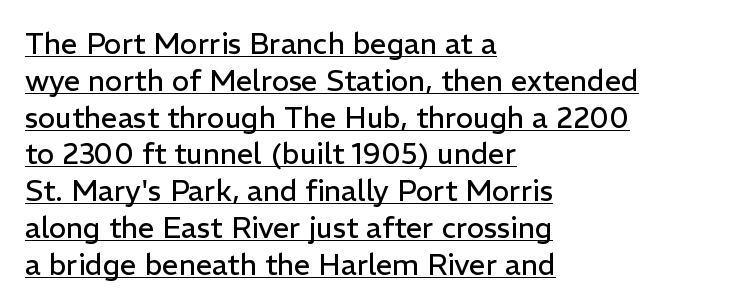
Does the type have serifs? No, each stem ends abruptly. Is the stroke heavy? The answer is a plain regular-or-lighter. A rule runs beneath these lines of type. The lettering holds an erect, upright posture throughout. These lines keep a tight, regular rhythm from letter to letter.
